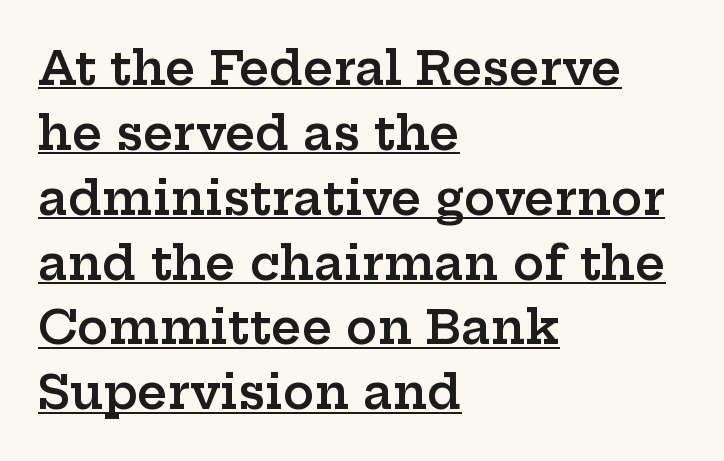
Q: Is the text bold? A: Semi-bold.
Q: Is the text italic (slanted)? A: No, it is upright.
Q: Is the typeface a serif or a sans-serif typeface? A: Serif.
Q: Is the text underlined? A: Yes.
Q: How is the paragraph aligned? A: Left-aligned.
Q: Is the spacing between letters normal or unusually wide? A: Normal.
Q: Is the spacing between lines tight, normal or loose? A: Normal.
Q: Width (condensed, normal, or wide)? A: Wide.
Q: Stroke contrast? A: Low.
Q: x-height? A: Medium.
Q: Monospaced? A: No.
